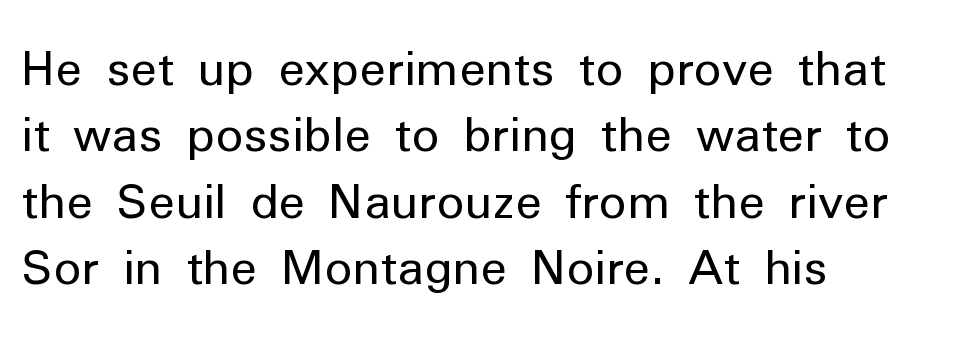
The image shows 47 px regular-weight sans-serif type, upright; set left-aligned, normal line spacing (1.41x), normal letter spacing, not underlined; low stroke contrast and a medium x-height.
